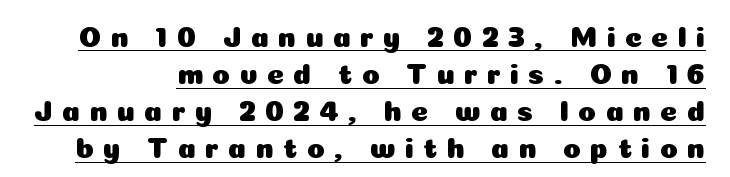
Q: Is the text italic (slanted)? A: No, it is upright.
Q: Is the typeface a serif or a sans-serif typeface? A: Sans-serif.
Q: Is the text underlined? A: Yes.
Q: Is the spacing between letters normal or unusually wide? A: Unusually wide.
Q: Is the spacing between lines tight, normal or loose? A: Normal.
Q: Width (condensed, normal, or wide)? A: Normal.
Q: Stroke contrast? A: Low.
Q: x-height? A: Medium.
Q: Monospaced? A: No.
